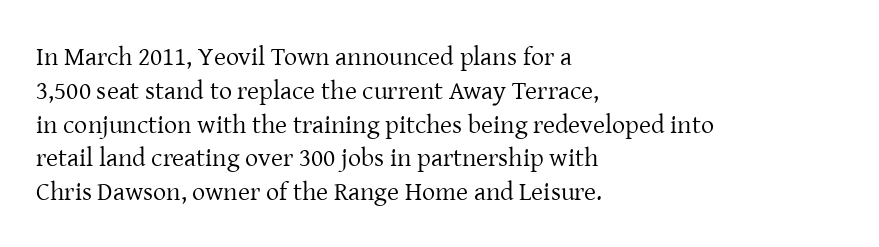
{"italic": "no", "bold": "no", "underline": "no", "align": "left", "line_spacing": "normal", "line_spacing_ratio": 1.3, "letter_spacing": "normal", "letter_spacing_em": 0.0, "glyph_px": 26}
